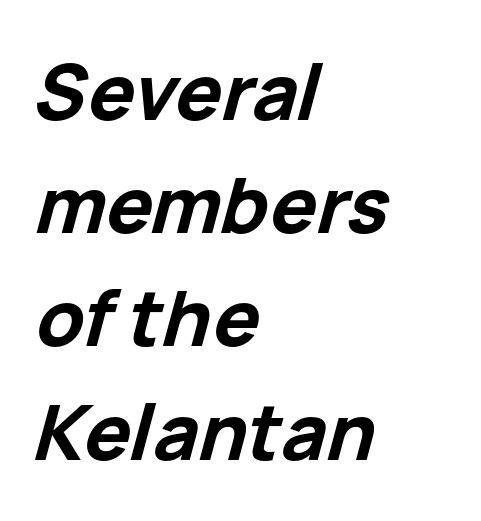
Characters follow at the spacing the type designer built in. In terms of posture, this sample is oblique. Students, observe: this is what conventionally led text looks like. Each letter keeps its own natural width here, so spacing adapts to shape.
